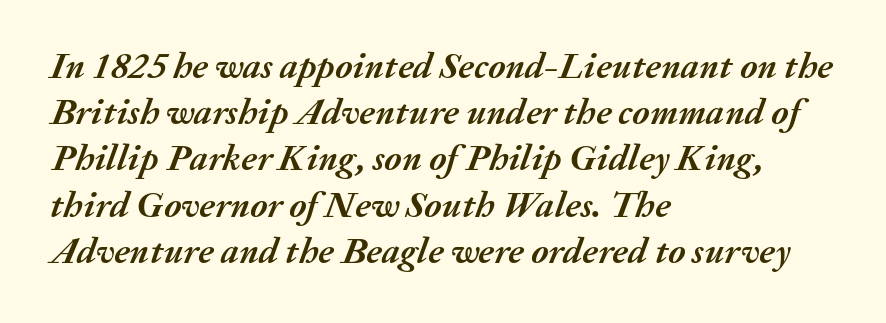
Horizontal alignment here is leftward, the default for most running prose. Looks like regular typesetting: each glyph gets only the width it needs. These words are printed bold, with thick strokes throughout. There's an unmistakable incline to the writing here. Default kerning and tracking; the words read as compact shapes.
